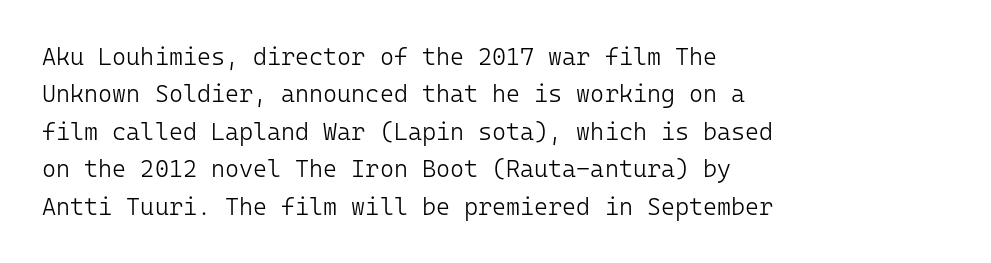
Evenly set lines give the paragraph a standard silhouette. Here the glyphs are tracked normally, forming tight word shapes. Rule under the text: the space is simply empty. Italic? Not at all — the glyphs are vertical. These glyphs show unthickened strokes, regular width or finer.
